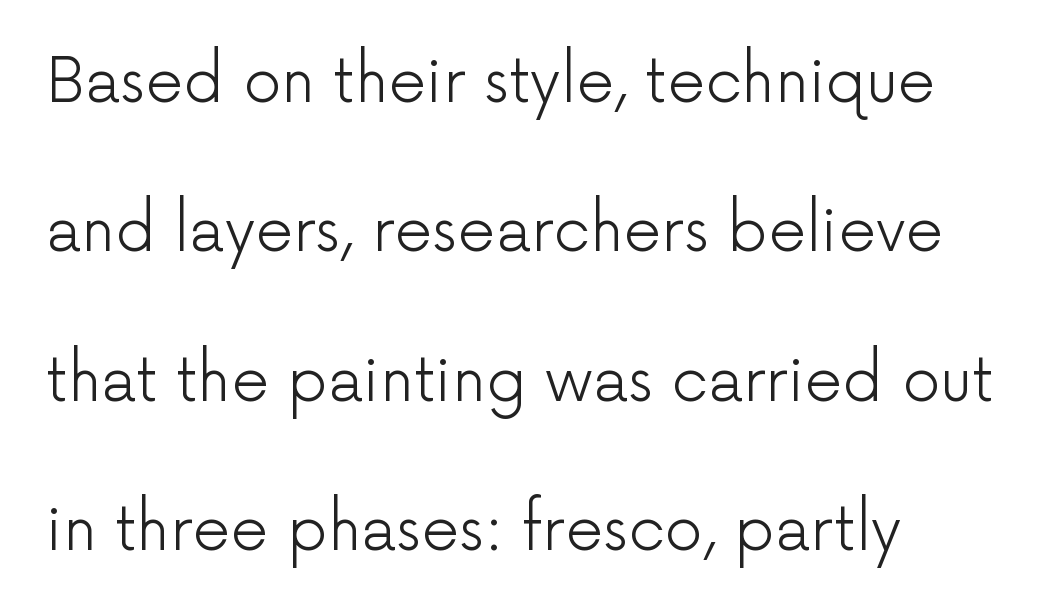
The image shows 60 px light sans-serif type, upright; set left-aligned, loose line spacing (2.49x), normal letter spacing, not underlined; low stroke contrast and a medium x-height.
